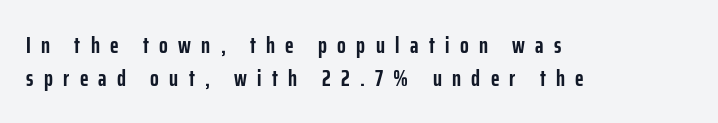
The image shows 23 px bold type, upright; set left-aligned, normal line spacing (1.42x), unusually wide letter spacing (+0.45 em), not underlined.
